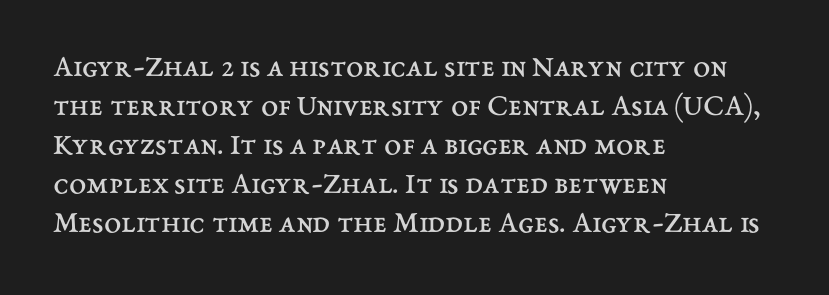
Q: Is the text bold? A: No.
Q: Is the text italic (slanted)? A: No, it is upright.
Q: Is the text underlined? A: No.
Q: How is the paragraph aligned? A: Left-aligned.
Q: Is the spacing between letters normal or unusually wide? A: Normal.
Q: Is the spacing between lines tight, normal or loose? A: Normal.
Q: Width (condensed, normal, or wide)? A: Normal.
Q: Stroke contrast? A: Medium.
Q: x-height? A: Medium.
Q: Monospaced? A: No.
